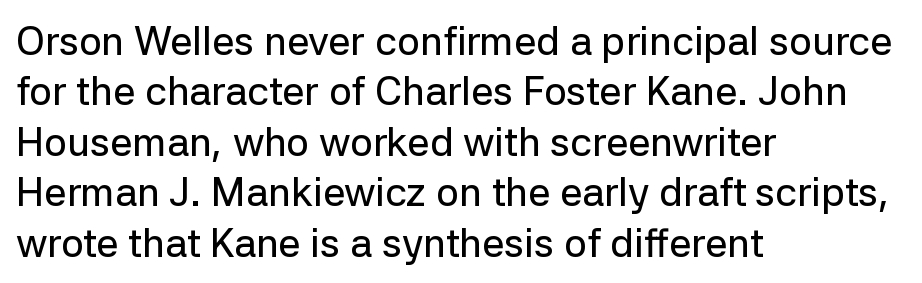
Q: Is the text italic (slanted)? A: No, it is upright.
Q: Is the typeface a serif or a sans-serif typeface? A: Sans-serif.
Q: Is the text underlined? A: No.
Q: How is the paragraph aligned? A: Left-aligned.
Q: Is the spacing between letters normal or unusually wide? A: Normal.
Q: Is the spacing between lines tight, normal or loose? A: Normal.
Q: Width (condensed, normal, or wide)? A: Normal.
Q: Stroke contrast? A: Low.
Q: x-height? A: Medium.
Q: Monospaced? A: No.
